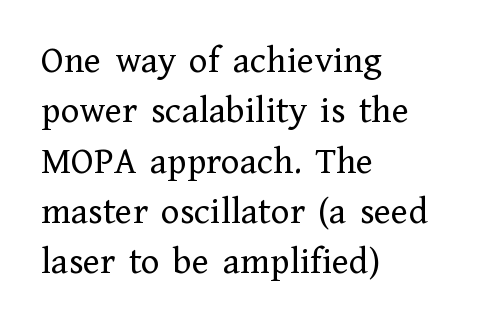
The image shows 39 px regular-weight serif type, upright; set left-aligned, normal line spacing (1.29x), normal letter spacing, not underlined; low stroke contrast and a medium x-height.
